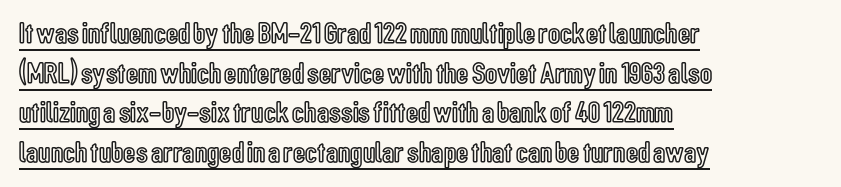
Q: Is the text italic (slanted)? A: No, it is upright.
Q: Is the text underlined? A: Yes.
Q: How is the paragraph aligned? A: Left-aligned.
Q: Is the spacing between letters normal or unusually wide? A: Normal.
Q: Is the spacing between lines tight, normal or loose? A: Normal.
Q: Width (condensed, normal, or wide)? A: Condensed.
Q: x-height? A: Medium.
Q: Monospaced? A: No.
